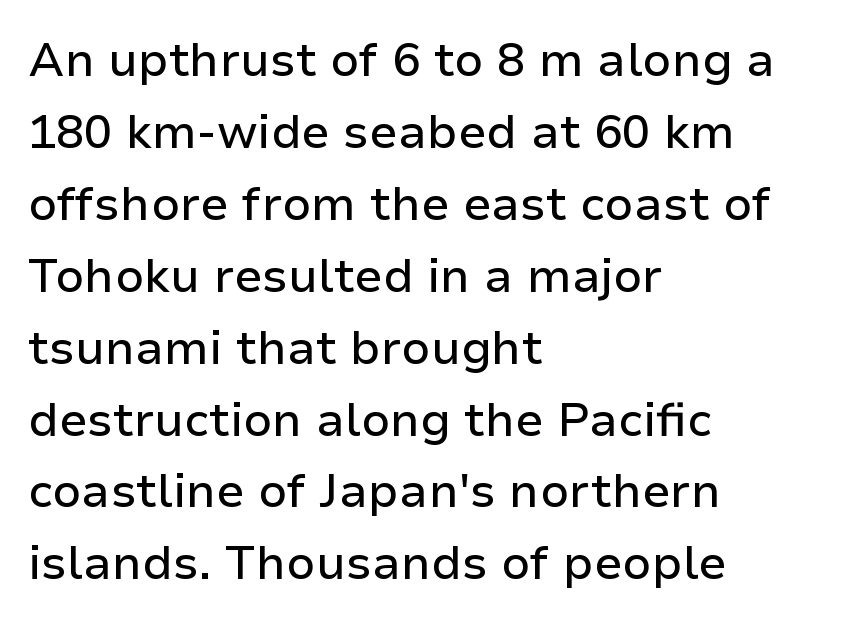
The image shows 47 px sans-serif type, upright; set left-aligned, normal line spacing (1.53x), normal letter spacing, not underlined; low stroke contrast and a medium x-height.
